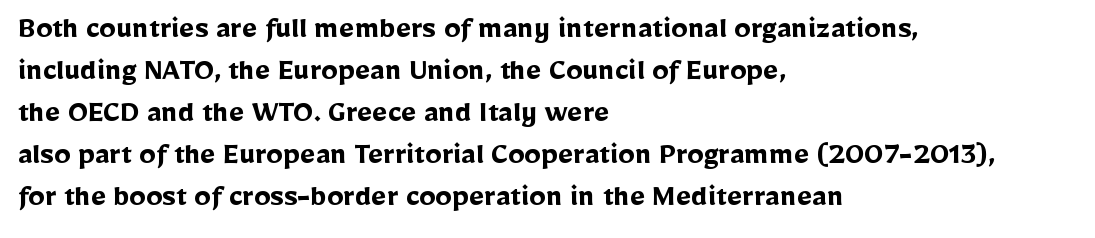
These lines carry a lot of weight — the face is fully bold. The ragged edge is on the right, which tells us the setting is flush left. The space beneath each line is pristine and unruled. You could call the tracking neutral — neither tight nor loose.
